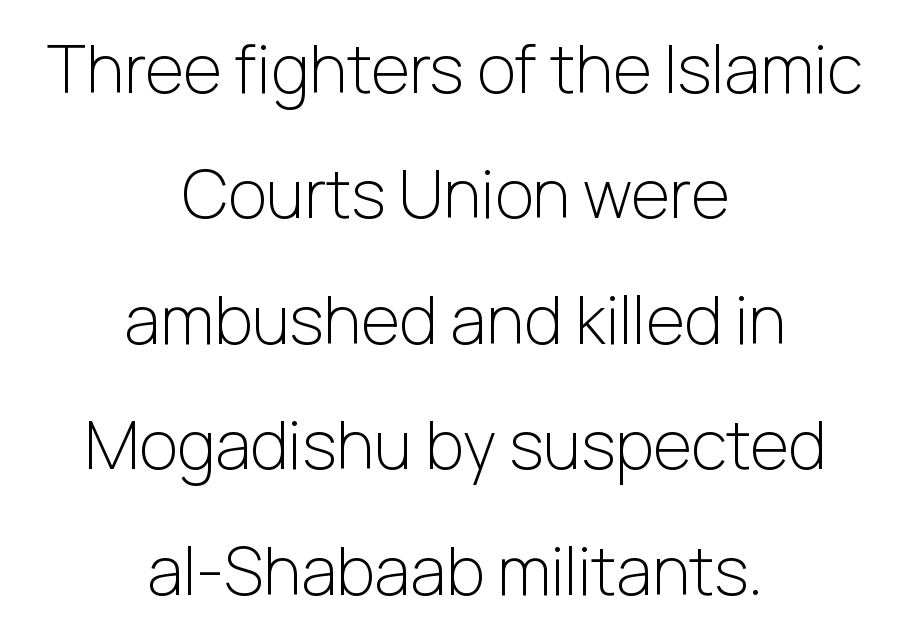
{"serif": "no", "italic": "no", "bold": "no", "weight": "light", "width": "normal", "stroke_contrast": "low", "x_height": "medium", "monospaced": "no", "underline": "no", "align": "center", "line_spacing": "loose", "line_spacing_ratio": 1.9, "letter_spacing": "normal", "letter_spacing_em": 0.0, "glyph_px": 66}
